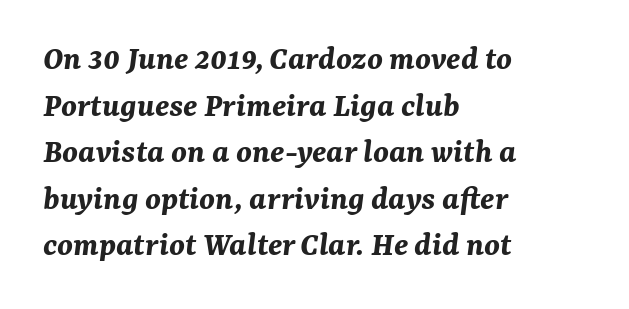
{"italic": "yes", "lean": "right", "slant_degrees": 7, "bold": "yes", "weight": "bold", "width": "normal", "stroke_contrast": "medium", "x_height": "medium", "monospaced": "no", "underline": "no", "align": "left", "line_spacing": "normal", "line_spacing_ratio": 1.33, "letter_spacing": "normal", "letter_spacing_em": 0.0, "glyph_px": 35}
